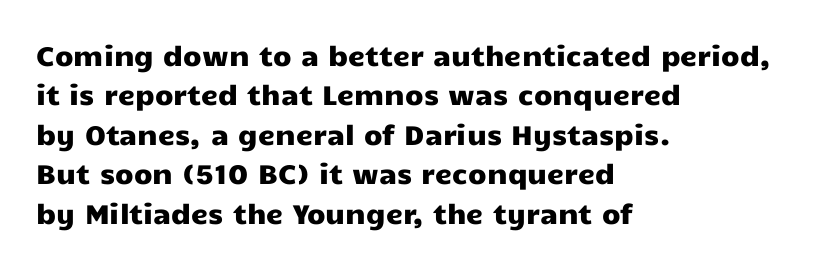
Rule under the text: the space is simply empty. The passage is arranged the way most books set body copy — flush left. This is the regular roman posture of the typeface. Default kerning and tracking; the words read as compact shapes.
